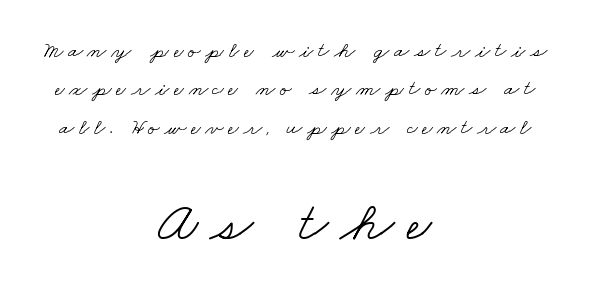
{"serif": "yes", "bold": "no", "weight": "light", "width": "wide", "stroke_contrast": "low", "x_height": "small", "monospaced": "no", "underline": "no", "align": "center", "line_spacing_ratio": 1.75, "letter_spacing": "wide", "letter_spacing_em": 0.21, "larger_block": "second", "size_ratio": 2.55, "glyph_px": 56}
